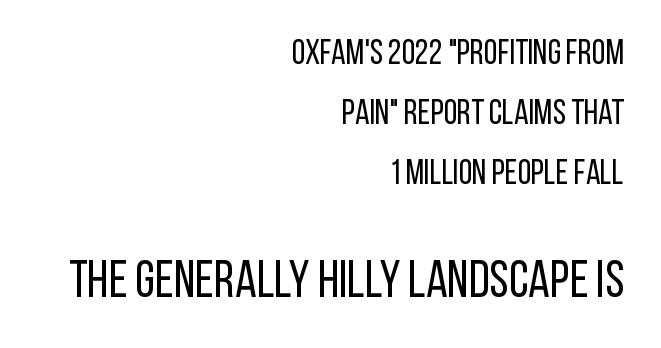
The image shows 52 px regular-weight, condensed sans-serif type, upright; set right-aligned, line spacing 1.71x, normal letter spacing, not underlined; the second (bottom) block is 1.49x larger; low stroke contrast and a large x-height.
